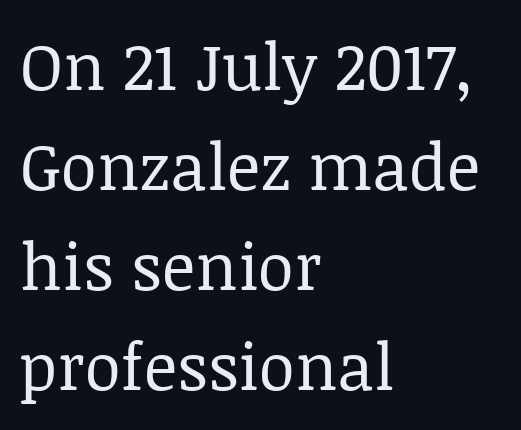
The image shows 65 px regular-weight serif type, upright; set left-aligned, normal line spacing (1.54x), normal letter spacing, not underlined; low stroke contrast and a large x-height.
